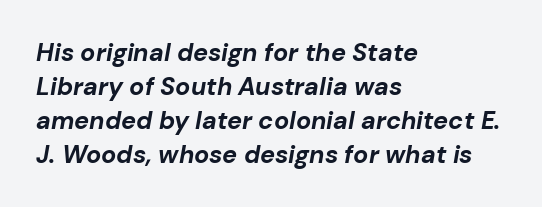
{"italic": "yes", "lean": "right", "slant_degrees": 10, "bold": "yes", "underline": "no", "align": "left", "line_spacing": "normal", "line_spacing_ratio": 1.36, "letter_spacing": "normal", "letter_spacing_em": 0.0, "glyph_px": 25}
